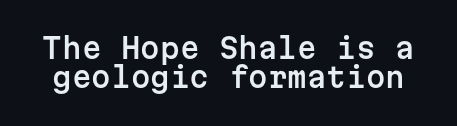
The face used here is rendered with its standard letterfit. Looks like terminal output: every glyph gets an equal slot. Check where the strokes stop: nothing finishes them off — pure sans. In terms of posture, this sample is upright. Reading down the column, the eye jumps only a short way to each next line.
